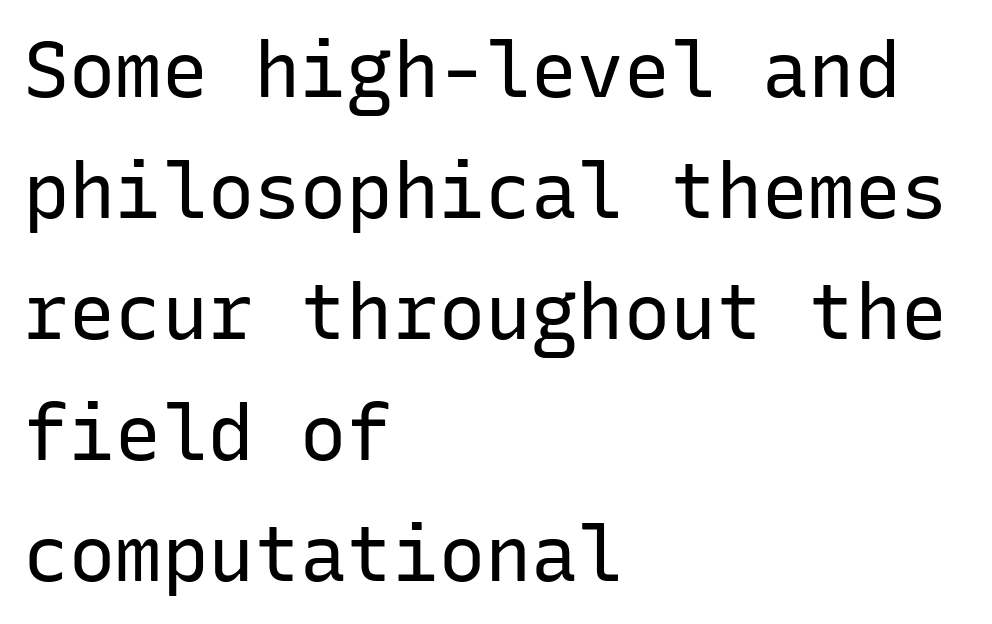
The passage shown has conventional tracking throughout. Lines of text with bare space underneath. The characters display no serif detailing; their extremities are plain. These lines are rendered in a fixed-pitch font.
